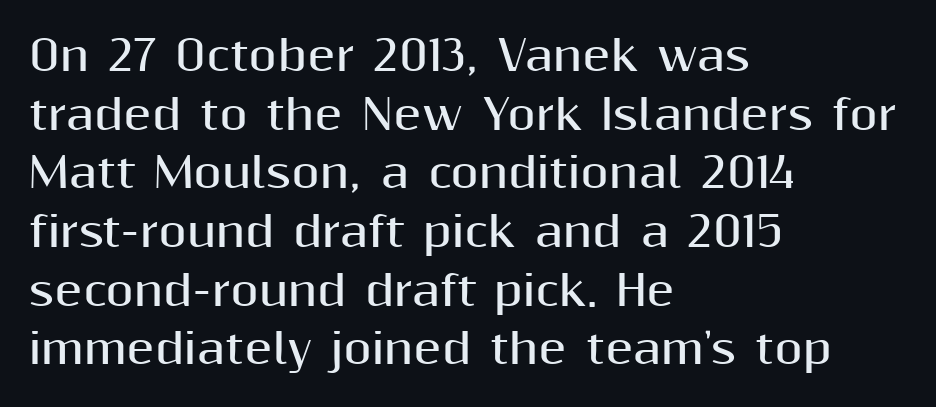
The image shows 41 px bold sans-serif type, upright; set left-aligned, normal line spacing (1.43x), normal letter spacing, not underlined; medium stroke contrast and a medium x-height.
